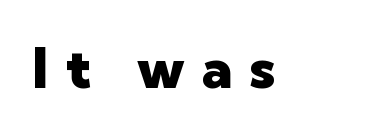
Q: Is the text bold? A: Yes.
Q: Is the text italic (slanted)? A: No, it is upright.
Q: Is the typeface a serif or a sans-serif typeface? A: Sans-serif.
Q: Is the text underlined? A: No.
Q: Is the spacing between letters normal or unusually wide? A: Unusually wide.
Q: Width (condensed, normal, or wide)? A: Normal.
Q: Stroke contrast? A: Low.
Q: x-height? A: Medium.
Q: Monospaced? A: No.
